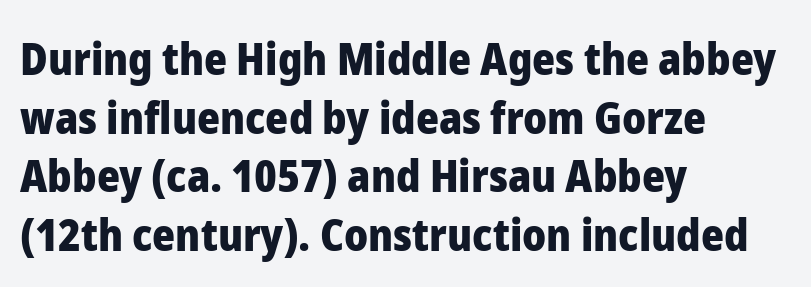
Q: Is the text bold? A: Yes.
Q: Is the text italic (slanted)? A: No, it is upright.
Q: Is the typeface a serif or a sans-serif typeface? A: Sans-serif.
Q: Is the text underlined? A: No.
Q: How is the paragraph aligned? A: Left-aligned.
Q: Is the spacing between letters normal or unusually wide? A: Normal.
Q: Is the spacing between lines tight, normal or loose? A: Normal.
Q: Width (condensed, normal, or wide)? A: Normal.
Q: Stroke contrast? A: Low.
Q: x-height? A: Medium.
Q: Monospaced? A: No.
